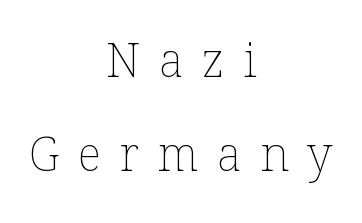
{"italic": "no", "bold": "no", "weight": "thin", "width": "normal", "stroke_contrast": "low", "x_height": "medium", "monospaced": "no", "underline": "no", "align": "center", "line_spacing": "loose", "line_spacing_ratio": 1.99, "letter_spacing": "wide", "letter_spacing_em": 0.39, "glyph_px": 47}
